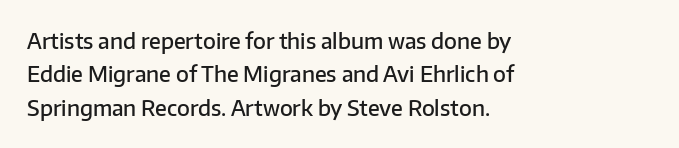
{"italic": "no", "bold": "semi", "underline": "no", "align": "left", "line_spacing": "normal", "line_spacing_ratio": 1.59, "letter_spacing": "normal", "letter_spacing_em": 0.0, "glyph_px": 21}
